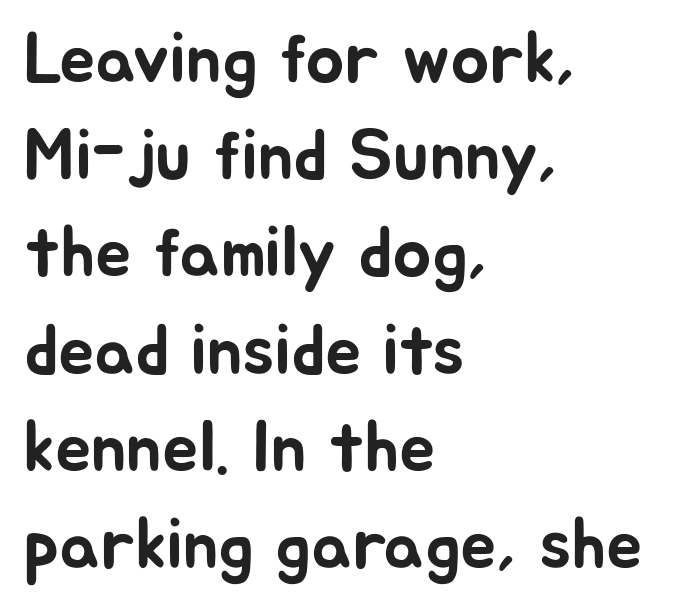
Q: Is the text italic (slanted)? A: No, it is upright.
Q: Is the typeface a serif or a sans-serif typeface? A: Sans-serif.
Q: Is the text underlined? A: No.
Q: How is the paragraph aligned? A: Left-aligned.
Q: Is the spacing between letters normal or unusually wide? A: Normal.
Q: Is the spacing between lines tight, normal or loose? A: Normal.
Q: Width (condensed, normal, or wide)? A: Normal.
Q: Stroke contrast? A: Low.
Q: x-height? A: Medium.
Q: Monospaced? A: No.
